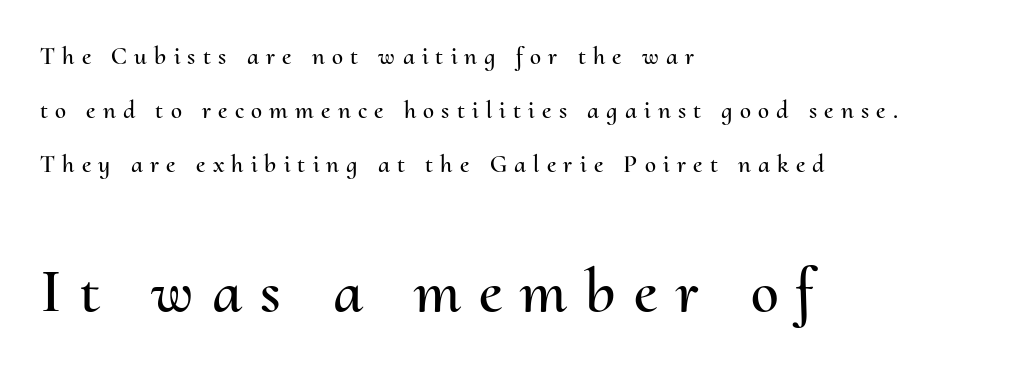
The image shows 63 px text type, upright; set left-aligned, loose line spacing (2.16x), unusually wide letter spacing (+0.29 em), not underlined; the second (bottom) block is 2.52x larger; medium stroke contrast and a small x-height.
